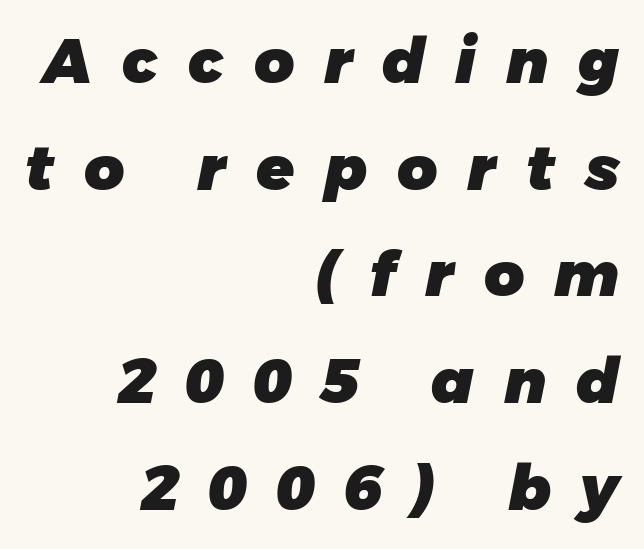
{"serif": "no", "bold": "yes", "weight": "heavy", "width": "normal", "stroke_contrast": "low", "x_height": "large", "monospaced": "no", "underline": "no", "align": "right", "line_spacing_ratio": 1.72, "letter_spacing": "wide", "letter_spacing_em": 0.48, "glyph_px": 62}
